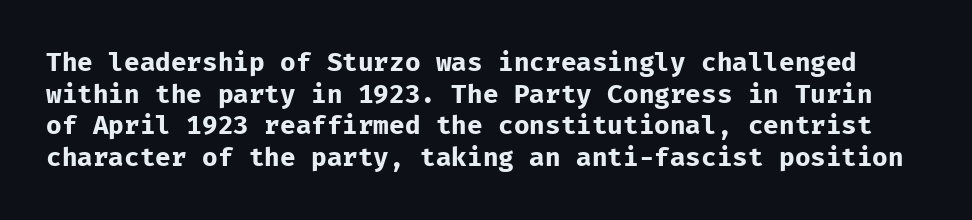
The image shows 26 px bold type, upright; set line spacing 1.22x, normal letter spacing, not underlined.
